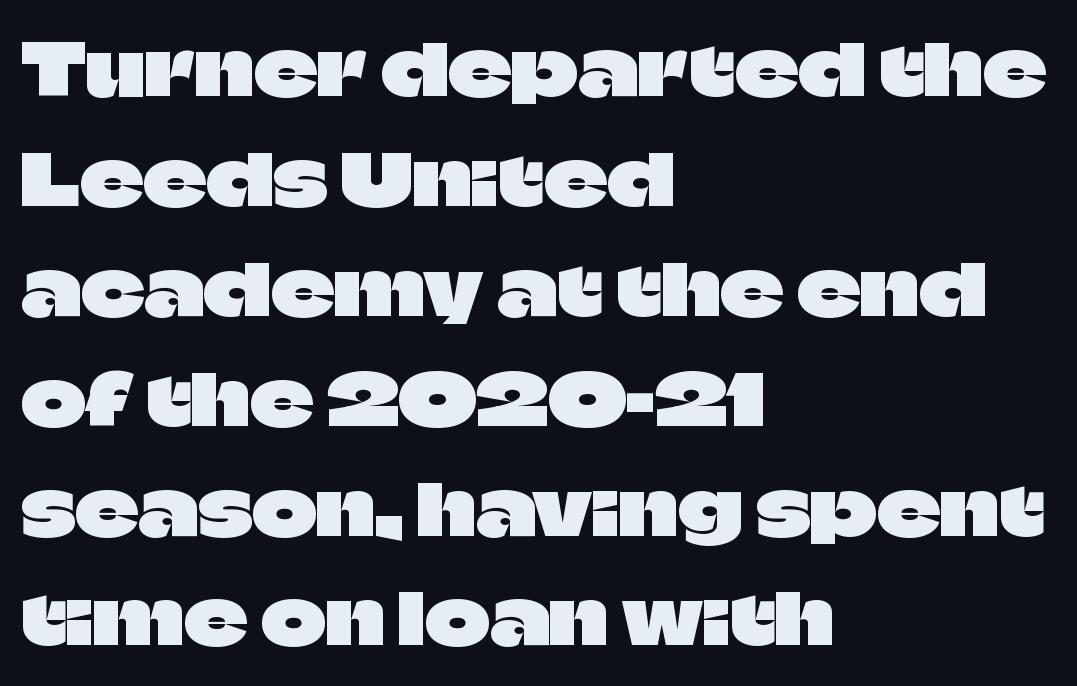
The typography opts for an upright posture over an oblique one. Left-aligned paragraph, ragged on the right. The line-height multiplier appears to be the usual default. Tracking here is standard; glyphs follow each other at the usual distance.
